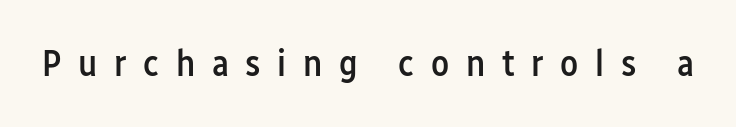
The image shows 37 px semibold, condensed sans-serif type, upright; set unusually wide letter spacing (+0.45 em), not underlined; low stroke contrast and a medium x-height.
